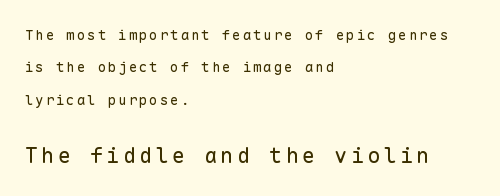
Q: Is the text bold? A: No.
Q: Is the text italic (slanted)? A: No, it is upright.
Q: Is the text underlined? A: No.
Q: How is the paragraph aligned? A: Left-aligned.
Q: Is the spacing between lines tight, normal or loose? A: Loose.
Q: Which block of text is set in a larger size, the first (top) or the second (bottom)? A: The second (bottom) one.
